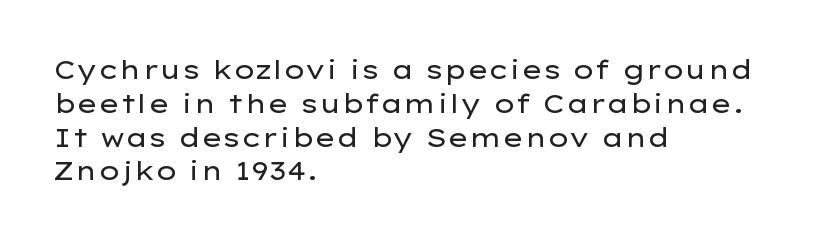
{"italic": "no", "bold": "no", "underline": "no", "align": "left", "line_spacing": "normal", "line_spacing_ratio": 1.3, "letter_spacing": "normal", "letter_spacing_em": 0.0, "glyph_px": 26}
